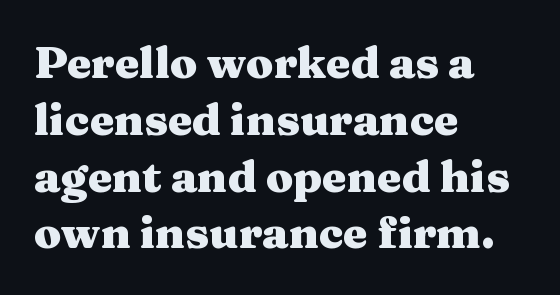
The image shows 44 px heavy, wide serif type, upright; set left-aligned, normal line spacing (1.29x), normal letter spacing, not underlined; medium stroke contrast and a medium x-height.
